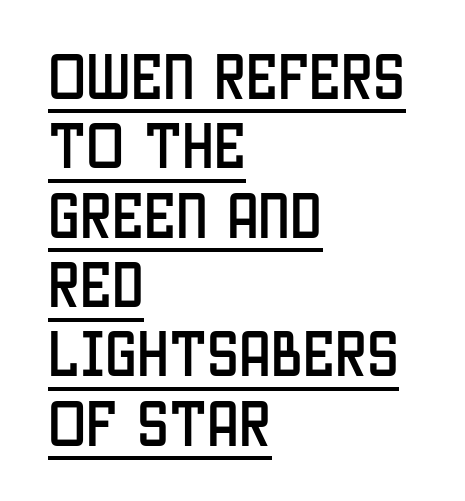
{"serif": "no", "italic": "no", "width": "condensed", "stroke_contrast": "low", "x_height": "large", "monospaced": "no", "underline": "yes", "align": "left", "line_spacing": "normal", "line_spacing_ratio": 1.36, "letter_spacing": "normal", "letter_spacing_em": 0.0, "glyph_px": 51}
